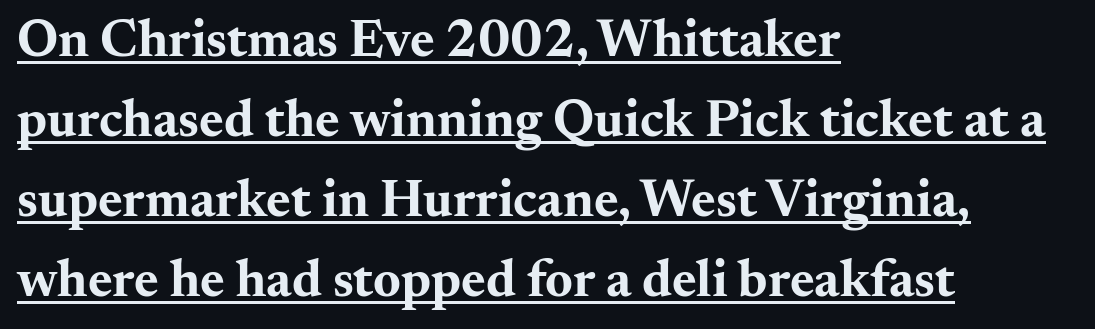
The image shows 53 px bold, wide serif type, upright; set left-aligned, normal line spacing (1.51x), normal letter spacing, underlined; medium stroke contrast and a small x-height.
